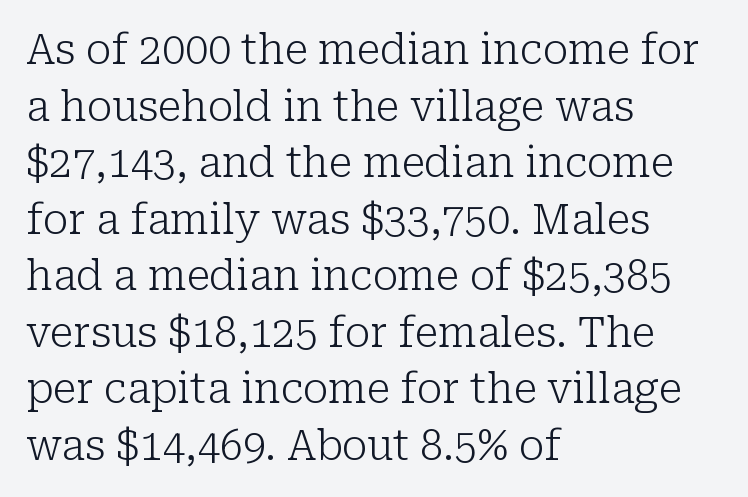
Q: Is the text bold? A: No.
Q: Is the text italic (slanted)? A: No, it is upright.
Q: Is the typeface a serif or a sans-serif typeface? A: Serif.
Q: Is the text underlined? A: No.
Q: How is the paragraph aligned? A: Left-aligned.
Q: Is the spacing between letters normal or unusually wide? A: Normal.
Q: Is the spacing between lines tight, normal or loose? A: Normal.
Q: Width (condensed, normal, or wide)? A: Normal.
Q: Stroke contrast? A: Low.
Q: x-height? A: Medium.
Q: Monospaced? A: No.
